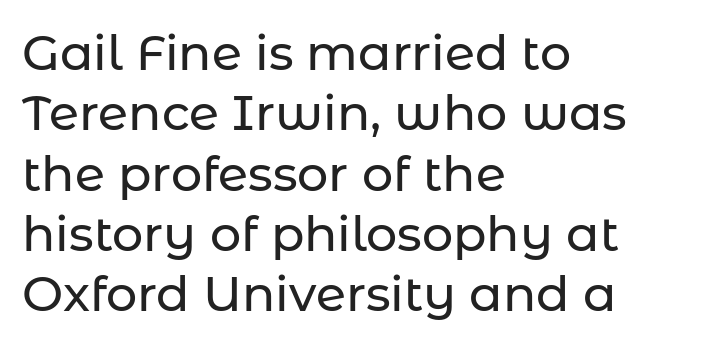
{"serif": "no", "italic": "no", "width": "normal", "stroke_contrast": "low", "x_height": "medium", "monospaced": "no", "underline": "no", "align": "left", "line_spacing_ratio": 1.23, "letter_spacing": "normal", "letter_spacing_em": 0.0, "glyph_px": 49}
